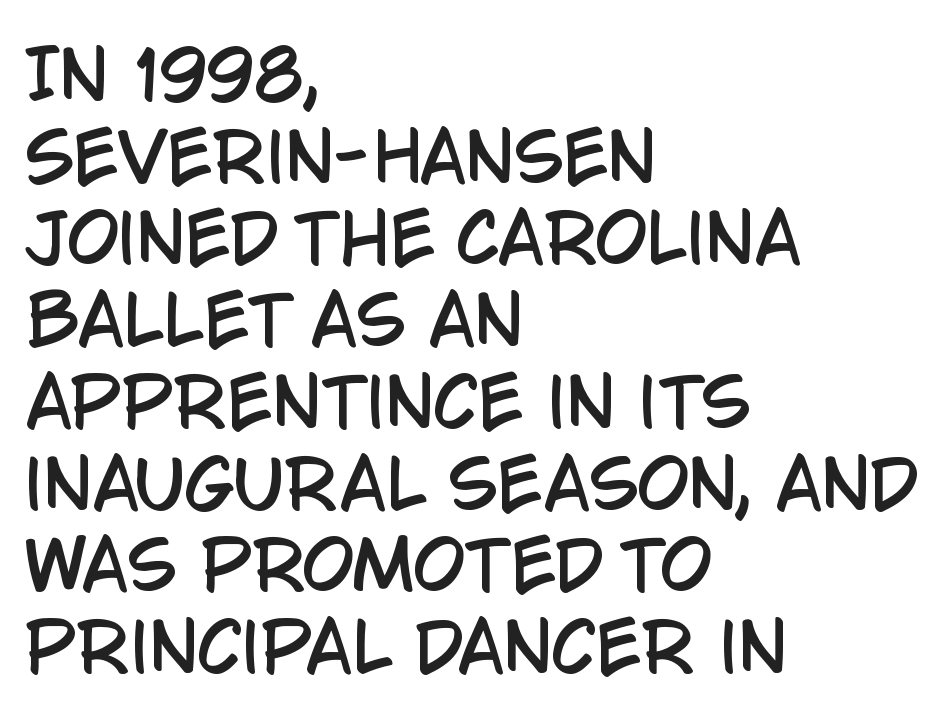
The image shows 67 px condensed sans-serif type, upright; set left-aligned, line spacing 1.22x, normal letter spacing, not underlined; low stroke contrast and a large x-height.
